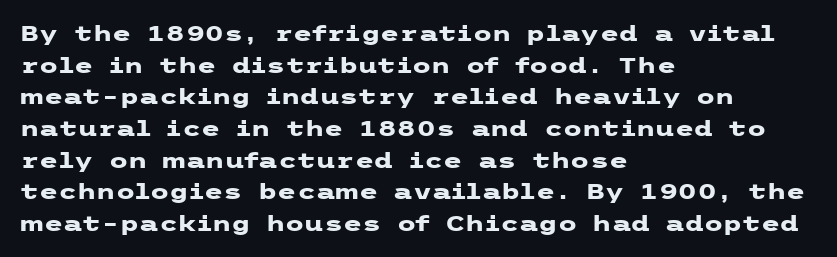
Beneath every word, the page is bare. Successive baselines arrive at the customary interval. It's the straight-up-and-down kind of type. Which margin do the lines hug? The left one — the right edge is uneven. Thick stems and heavy bowls — unmistakably bold.
